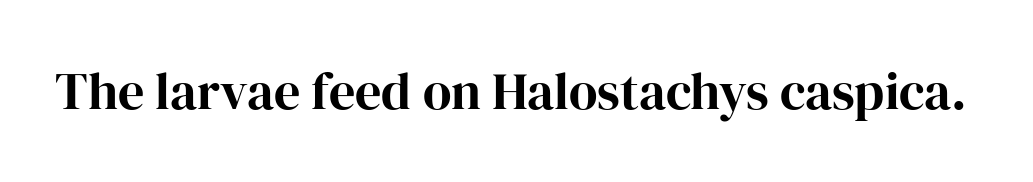
The image shows 52 px bold serif type, upright; set normal letter spacing, not underlined; high stroke contrast and a medium x-height.
